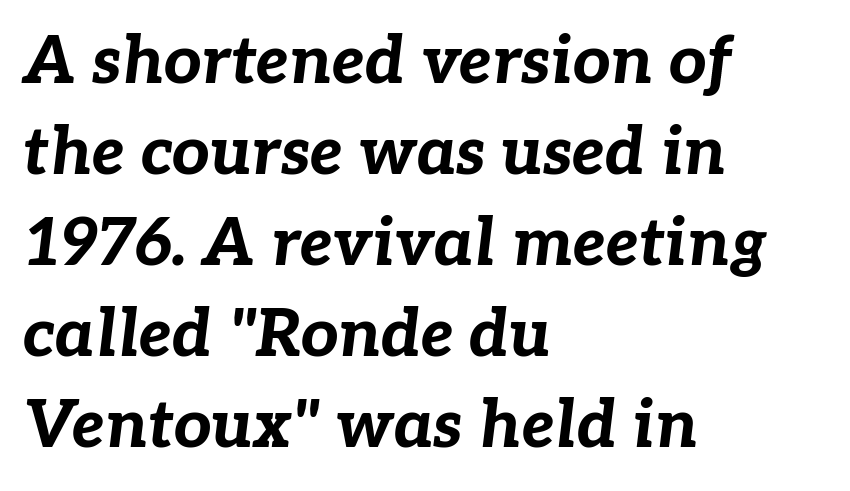
The image shows 66 px bold type, italic (leaning right); set left-aligned, normal line spacing (1.38x), normal letter spacing, not underlined; low stroke contrast and a medium x-height.
